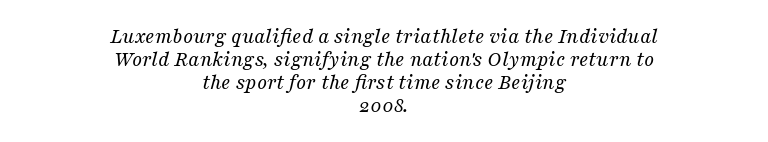
Q: Is the text bold? A: No.
Q: Is the text italic (slanted)? A: Yes, it leans right by about 16 degrees.
Q: Is the text underlined? A: No.
Q: How is the paragraph aligned? A: Centered.
Q: Is the spacing between letters normal or unusually wide? A: Normal.
Q: Is the spacing between lines tight, normal or loose? A: Tight.
